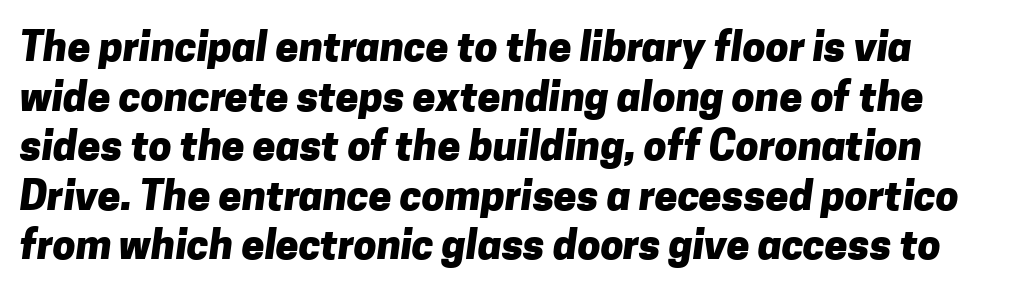
The image shows 41 px heavy sans-serif type; set line spacing 1.21x, normal letter spacing, not underlined; low stroke contrast and a medium x-height.
